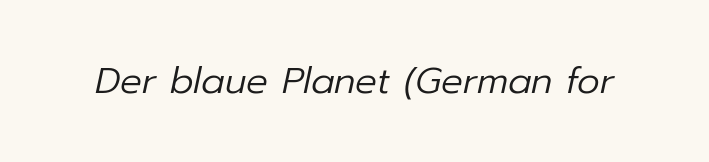
Q: Is the text bold? A: No.
Q: Is the text italic (slanted)? A: Yes, it leans right by about 12 degrees.
Q: Is the text underlined? A: No.
Q: Is the spacing between letters normal or unusually wide? A: Normal.
Q: Width (condensed, normal, or wide)? A: Normal.
Q: Stroke contrast? A: Low.
Q: x-height? A: Medium.
Q: Monospaced? A: No.
